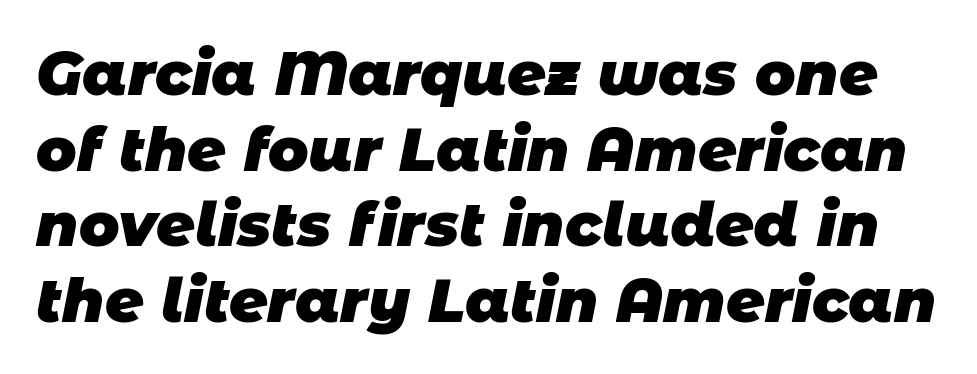
Q: Is the text bold? A: Yes.
Q: Is the typeface a serif or a sans-serif typeface? A: Sans-serif.
Q: Is the text underlined? A: No.
Q: Is the spacing between letters normal or unusually wide? A: Normal.
Q: Is the spacing between lines tight, normal or loose? A: Normal.
Q: Width (condensed, normal, or wide)? A: Normal.
Q: Stroke contrast? A: Low.
Q: x-height? A: Large.
Q: Monospaced? A: No.
